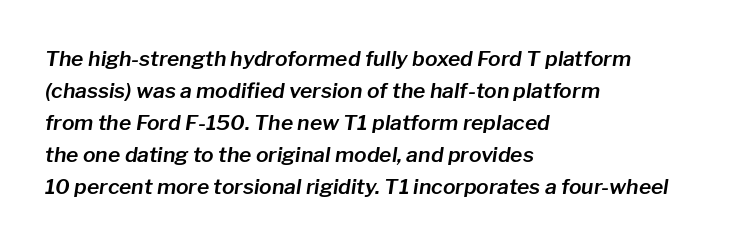
{"italic": "yes", "lean": "right", "slant_degrees": 8, "underline": "no", "align": "left", "line_spacing": "normal", "line_spacing_ratio": 1.52, "letter_spacing": "normal", "letter_spacing_em": 0.0, "glyph_px": 21}
